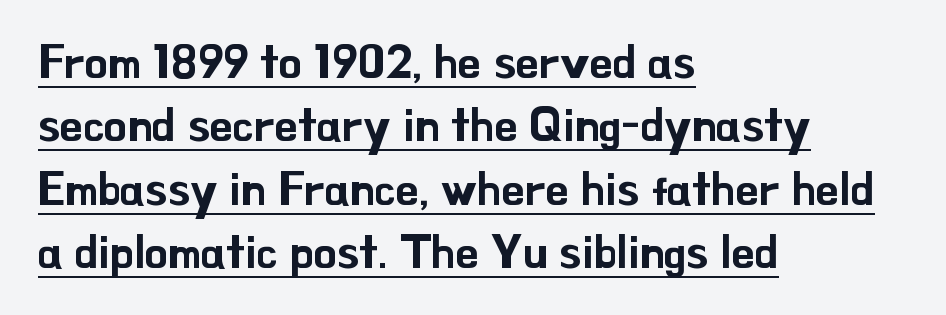
Horizontally, the lines are justified to the leading edge only. This sample uses an upright cut, with every glyph sitting square on the baseline. Decoration check: the copy is underlined. The characters display no serif detailing; their extremities are plain. Varying glyph widths throughout — classic text-font behaviour.
